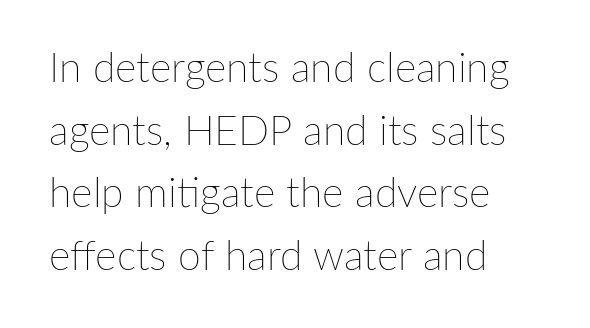
The image shows 41 px thin type, upright; set left-aligned, normal line spacing (1.53x), normal letter spacing, not underlined; low stroke contrast and a medium x-height.
